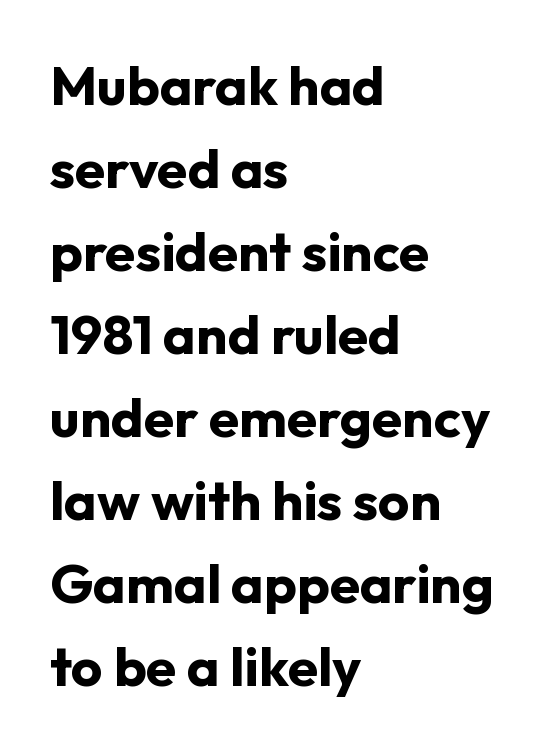
Q: Is the text bold? A: Yes.
Q: Is the text italic (slanted)? A: No, it is upright.
Q: Is the typeface a serif or a sans-serif typeface? A: Sans-serif.
Q: Is the text underlined? A: No.
Q: How is the paragraph aligned? A: Left-aligned.
Q: Is the spacing between letters normal or unusually wide? A: Normal.
Q: Is the spacing between lines tight, normal or loose? A: Normal.
Q: Width (condensed, normal, or wide)? A: Normal.
Q: Stroke contrast? A: Low.
Q: x-height? A: Medium.
Q: Monospaced? A: No.
